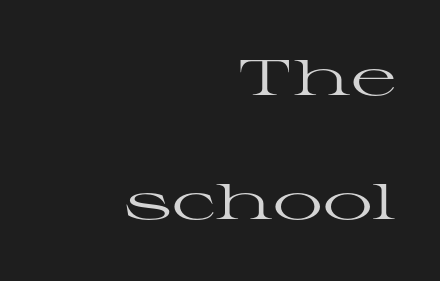
{"serif": "yes", "italic": "no", "bold": "no", "weight": "regular", "width": "wide", "stroke_contrast": "high", "x_height": "medium", "monospaced": "no", "underline": "no", "align": "right", "line_spacing": "loose", "line_spacing_ratio": 2.49, "letter_spacing": "normal", "letter_spacing_em": 0.0, "glyph_px": 50}
